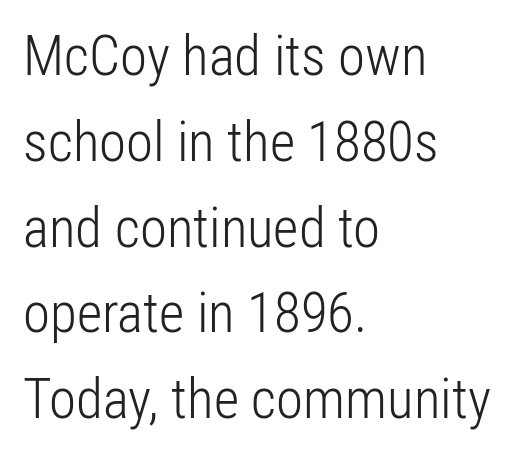
{"serif": "no", "italic": "no", "bold": "no", "weight": "light", "width": "condensed", "stroke_contrast": "low", "x_height": "medium", "monospaced": "no", "underline": "no", "align": "left", "line_spacing": "normal", "line_spacing_ratio": 1.56, "letter_spacing": "normal", "letter_spacing_em": 0.0, "glyph_px": 55}
